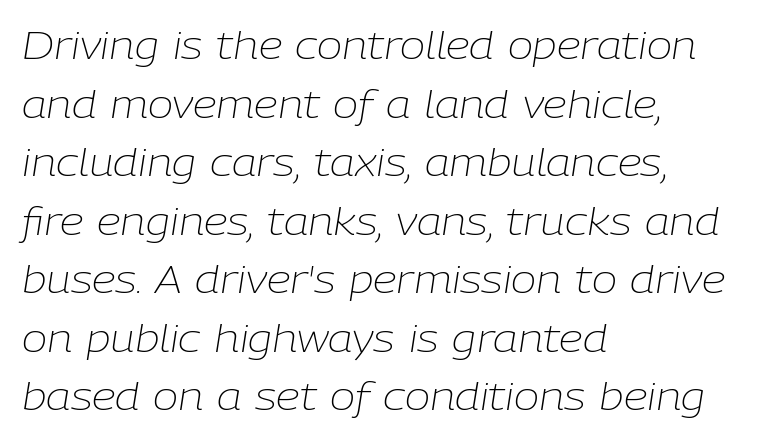
Q: Is the text bold? A: No.
Q: Is the text italic (slanted)? A: Yes, it leans right by about 9 degrees.
Q: Is the text underlined? A: No.
Q: How is the paragraph aligned? A: Left-aligned.
Q: Is the spacing between letters normal or unusually wide? A: Normal.
Q: Is the spacing between lines tight, normal or loose? A: Normal.
Q: Width (condensed, normal, or wide)? A: Normal.
Q: Stroke contrast? A: Low.
Q: x-height? A: Medium.
Q: Monospaced? A: No.
